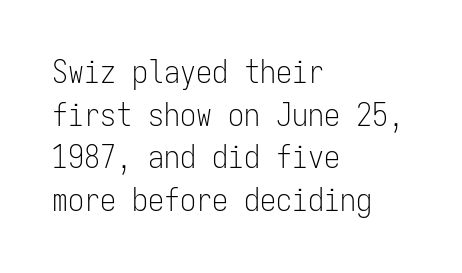
{"serif": "no", "italic": "no", "bold": "no", "weight": "light", "width": "condensed", "stroke_contrast": "low", "x_height": "medium", "monospaced": "yes", "underline": "no", "align": "left", "line_spacing": "normal", "line_spacing_ratio": 1.33, "letter_spacing": "normal", "letter_spacing_em": 0.0, "glyph_px": 32}
